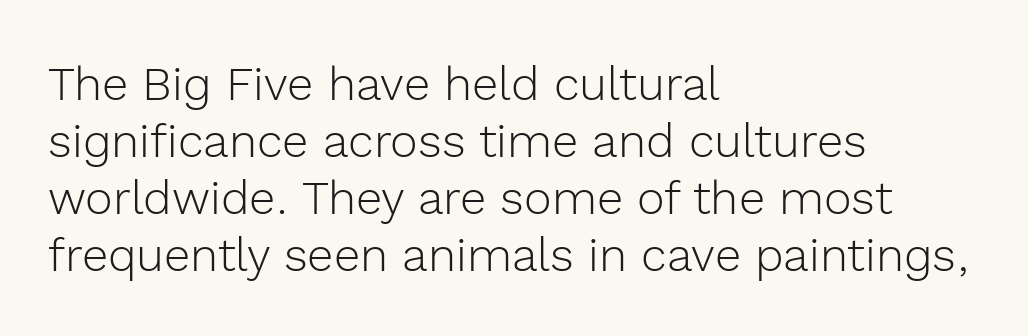
Ink coverage per letter is moderate at most. Which margin do the lines hug? The left one — the right edge is uneven. Designer's note — italics off, roman on. The area under the type is left untouched. The typeface chosen for these lines omits serifs. Honestly, the letter spacing is just normal — you wouldn't notice it.
